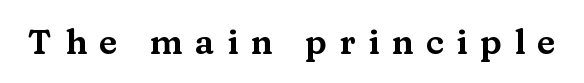
{"serif": "yes", "italic": "no", "width": "wide", "stroke_contrast": "medium", "x_height": "medium", "monospaced": "no", "underline": "no", "letter_spacing": "wide", "letter_spacing_em": 0.37, "glyph_px": 34}
